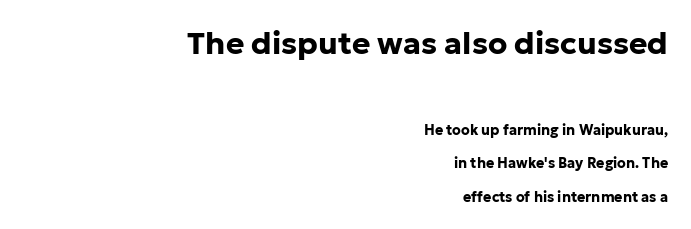
The image shows 31 px bold sans-serif type, upright; set right-aligned, loose line spacing (2.37x), normal letter spacing, not underlined; the first (top) block is 2.21x larger; low stroke contrast and a medium x-height.
